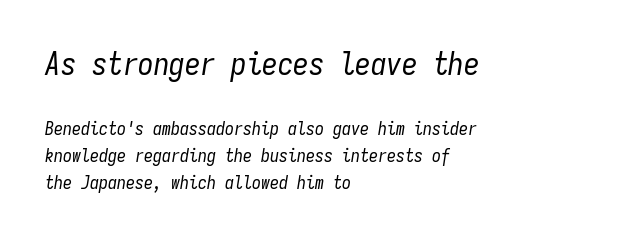
The rendering anchors every line to the left-hand side. The rendering applies a slant to the glyphs. Compared with typical body copy, the letter spacing here is the same. Letters have the restrained weight of plain body copy at most. Each letter, wide or thin by design, is forced into the same width here.
